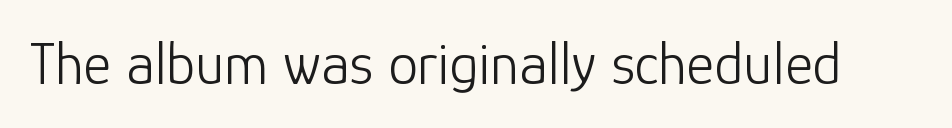
No extra ink here — the face is not bold. There is no visible air inserted between adjacent glyphs. The area under the type is left untouched. No feet cap the strokes, marking this as sans-serif type.
